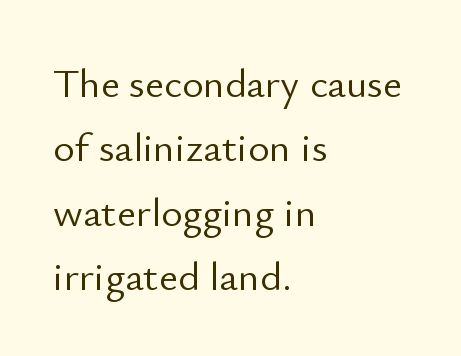
The type sits square on the baseline with zero lean. The rows are spaced the way most documents space them. Here the designer chose a conventional face with non-uniform glyph widths. Here the glyphs are tracked normally, forming tight word shapes.
